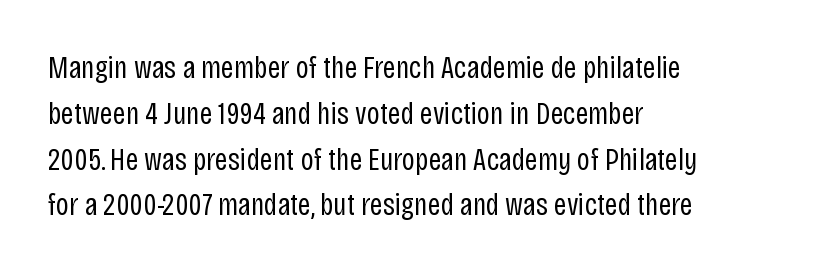
The line-height multiplier appears to be the usual default. No italicization has been applied; the sample stays upright. The characters are drawn with everyday or finer stroke widths. The passage shown is not underscored anywhere. Varying glyph widths throughout — classic text-font behaviour.
